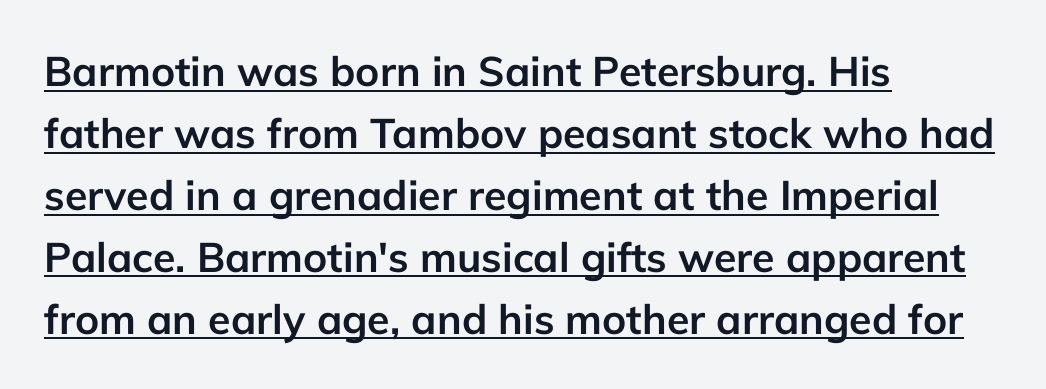
{"serif": "no", "italic": "no", "bold": "yes", "weight": "semibold", "width": "normal", "stroke_contrast": "low", "x_height": "medium", "monospaced": "no", "underline": "yes", "align": "left", "line_spacing": "normal", "line_spacing_ratio": 1.51, "letter_spacing": "normal", "letter_spacing_em": 0.0, "glyph_px": 41}
